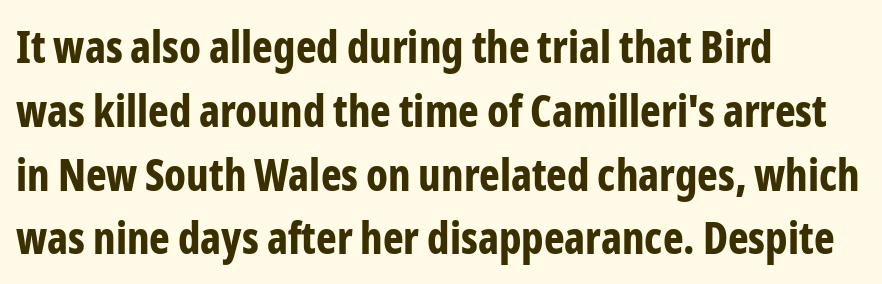
{"serif": "no", "italic": "no", "bold": "yes", "weight": "bold", "width": "condensed", "stroke_contrast": "low", "x_height": "medium", "monospaced": "no", "underline": "no", "align": "left", "line_spacing": "normal", "line_spacing_ratio": 1.45, "letter_spacing": "normal", "letter_spacing_em": 0.0, "glyph_px": 44}
